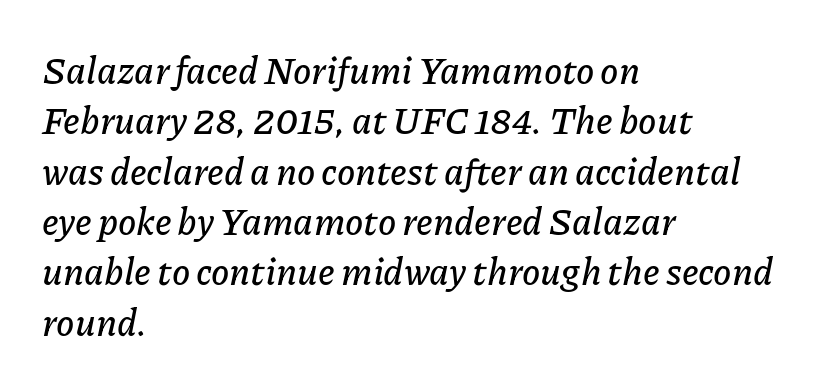
The image shows 37 px text type, italic (leaning right); set left-aligned, normal line spacing (1.36x), normal letter spacing, not underlined; low stroke contrast and a medium x-height.
